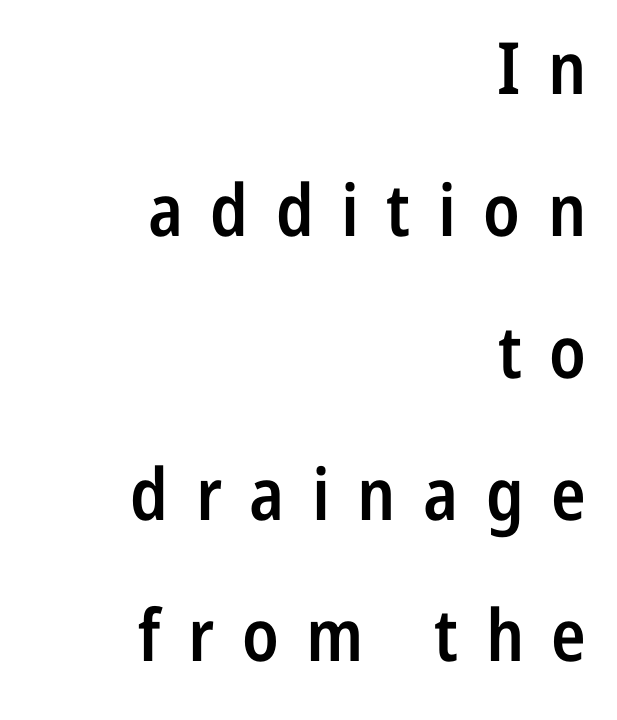
Successive baselines arrive slowly, with a big drop between each. Each line ends at the same right margin while the left side varies. Words float on clear page, feet unadorned. The horizontal fit of the characters is loose and conspicuously gappy. The strokes are fattened partway — semibold, not bold. The typography opts for an upright posture over an oblique one.
